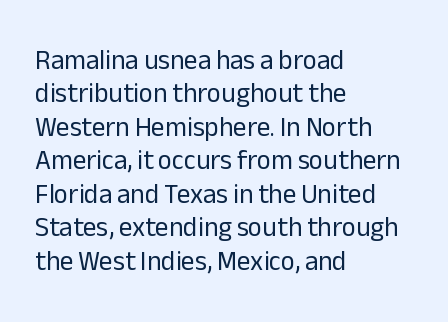
No letter is thick-stroked: the sample isn't bold. This rendering leaves character spacing at its baseline value. A bare baseline throughout the passage. Line beginnings align vertically; line endings do not. This sample uses an upright cut, with every glyph sitting square on the baseline.
